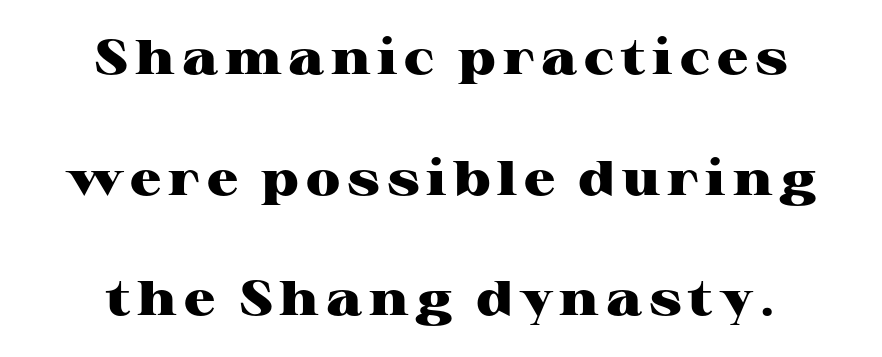
The image shows 49 px heavy, wide serif type, upright; set centered, loose line spacing (2.46x), not underlined; high stroke contrast and a medium x-height.
